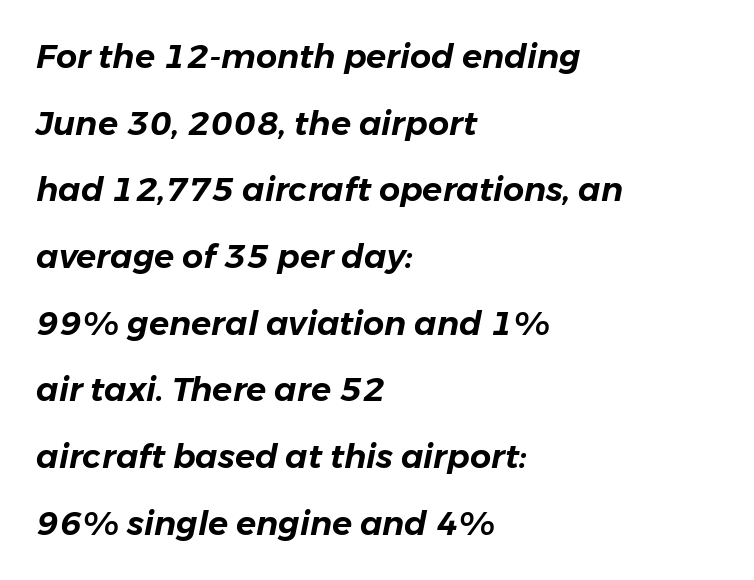
Q: Is the text italic (slanted)? A: Yes, it leans right by about 11 degrees.
Q: Is the text underlined? A: No.
Q: How is the paragraph aligned? A: Left-aligned.
Q: Is the spacing between letters normal or unusually wide? A: Normal.
Q: Is the spacing between lines tight, normal or loose? A: Loose.
Q: Width (condensed, normal, or wide)? A: Normal.
Q: Stroke contrast? A: Low.
Q: x-height? A: Medium.
Q: Monospaced? A: No.
